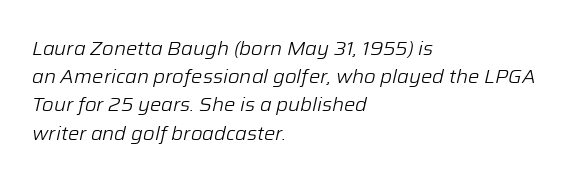
Plain, unruled lines of type. Horizontal bands of white between lines are of average thickness. What stands out about the letter spacing? Nothing — it is the standard amount. Posture: slanted.
